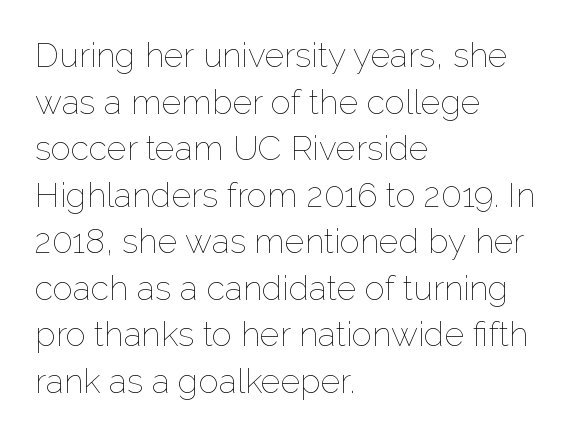
{"italic": "no", "bold": "no", "weight": "thin", "width": "normal", "stroke_contrast": "low", "x_height": "medium", "monospaced": "no", "underline": "no", "align": "left", "line_spacing": "normal", "line_spacing_ratio": 1.37, "letter_spacing": "normal", "letter_spacing_em": 0.0, "glyph_px": 34}
